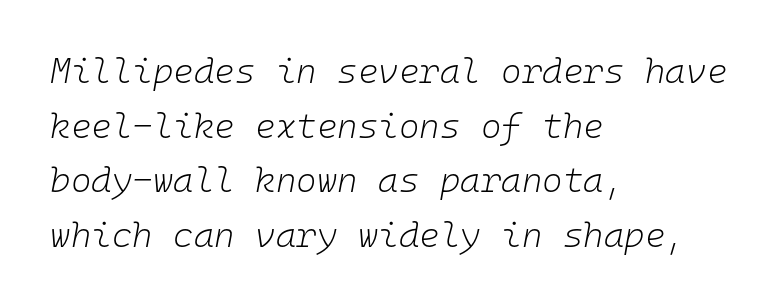
{"italic": "yes", "lean": "right", "slant_degrees": 10, "bold": "no", "weight": "light", "width": "normal", "stroke_contrast": "low", "x_height": "medium", "monospaced": "yes", "underline": "no", "align": "left", "line_spacing": "normal", "line_spacing_ratio": 1.56, "letter_spacing": "normal", "letter_spacing_em": 0.0, "glyph_px": 35}
